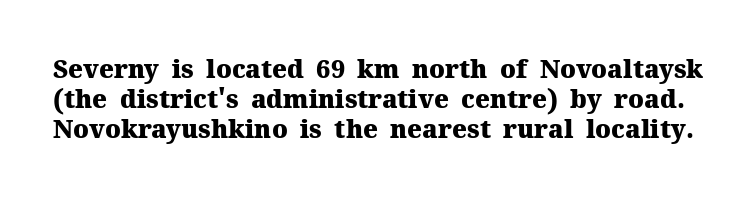
Q: Is the text bold? A: Yes.
Q: Is the text italic (slanted)? A: No, it is upright.
Q: Is the text underlined? A: No.
Q: Is the spacing between letters normal or unusually wide? A: Normal.
